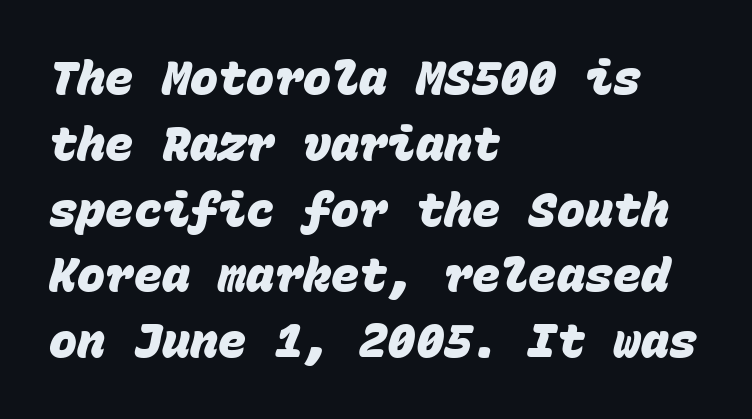
The type family on display is of the sans-serif kind. These words are printed bold, with thick strokes throughout. Does extra space separate the letters? No, they use regular spacing. Descender tails drop into unmarked territory. The rendering uses typewriter-style spacing with identical character cells. Where is the straight margin? On the left.
